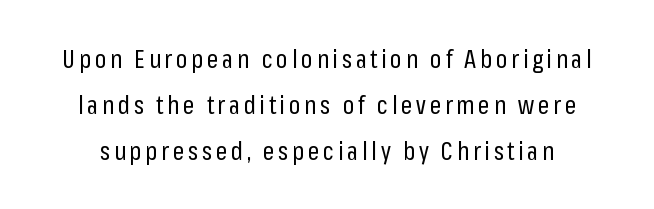
The image shows 25 px text type, upright; set line spacing 1.84x, not underlined.
